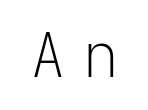
This sample has the flowing, uneven cadence of proportional lettering. It's the straight-up-and-down kind of type. Stroke terminals: plain, sans-serif. Just letters on the line, the space beneath them empty. The face used here is rendered with a markedly widened letterfit.
